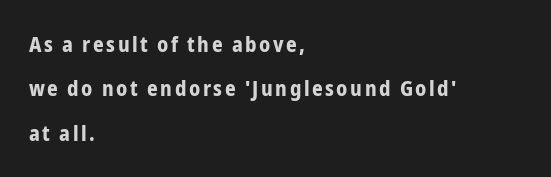
Q: Is the text bold? A: Yes.
Q: Is the text italic (slanted)? A: No, it is upright.
Q: Is the text underlined? A: No.
Q: How is the paragraph aligned? A: Left-aligned.
Q: Is the spacing between lines tight, normal or loose? A: Loose.
